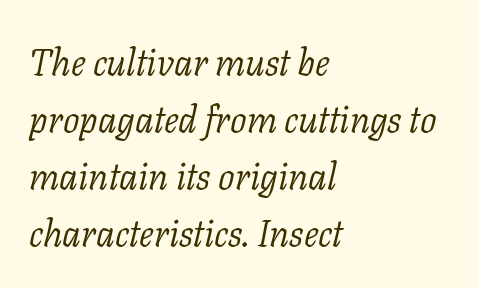
This block has exactly the height ordinary leading produces. Has an underline been added? It has not. The letterforms sit shoulder to shoulder at normal distance. Proportional: the letters do not fall into vertical columns. A student would call this left alignment; a typographer would say flush left, rag right.
